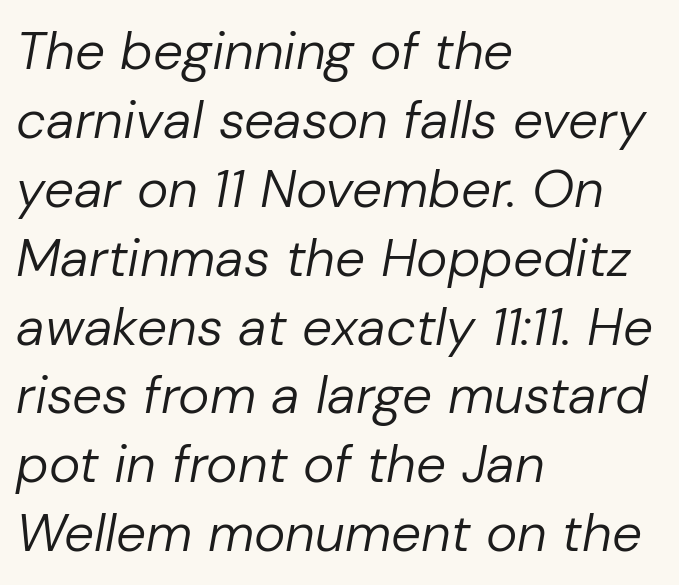
{"italic": "yes", "lean": "right", "slant_degrees": 10, "bold": "no", "weight": "regular", "width": "normal", "stroke_contrast": "low", "x_height": "medium", "monospaced": "no", "underline": "no", "align": "left", "line_spacing": "normal", "line_spacing_ratio": 1.3, "letter_spacing": "normal", "letter_spacing_em": 0.0, "glyph_px": 53}
